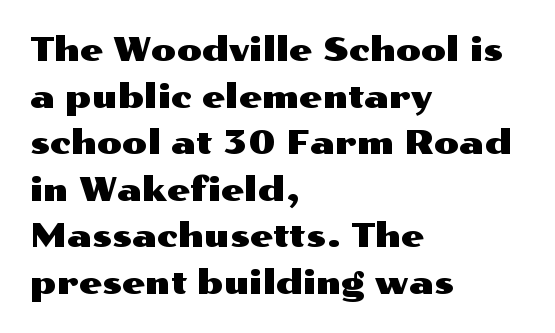
The image shows 33 px wide sans-serif type, upright; set left-aligned, normal line spacing (1.41x), normal letter spacing, not underlined; medium stroke contrast and a medium x-height.
